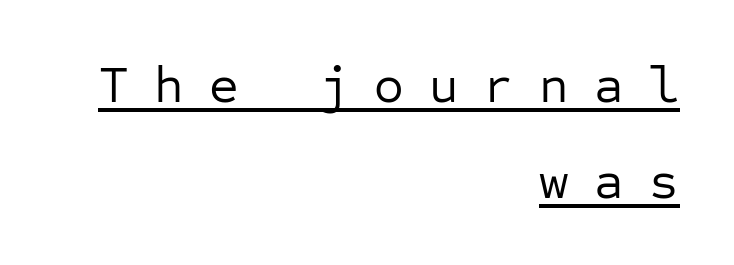
In terms of letterform style, serifs are entirely absent. Display-style spreading of the glyphs; the letterfit is very open. These lines were composed using upright roman letters. The face used here is monospaced, like something from a code editor.
